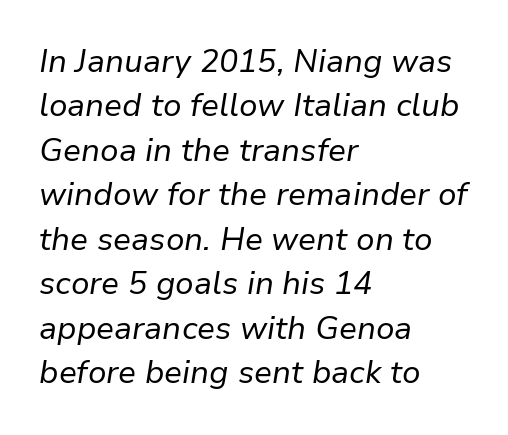
Successive baselines arrive at the customary interval. This rendering uses left alignment, leaving the right contour irregular. Compared with typical body copy, the letter spacing here is the same. Quick note: underline off.
